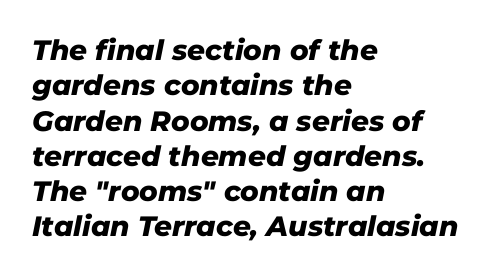
The image shows 28 px heavy type, italic (leaning right); set left-aligned, normal line spacing (1.26x), normal letter spacing, not underlined; low stroke contrast and a medium x-height.
